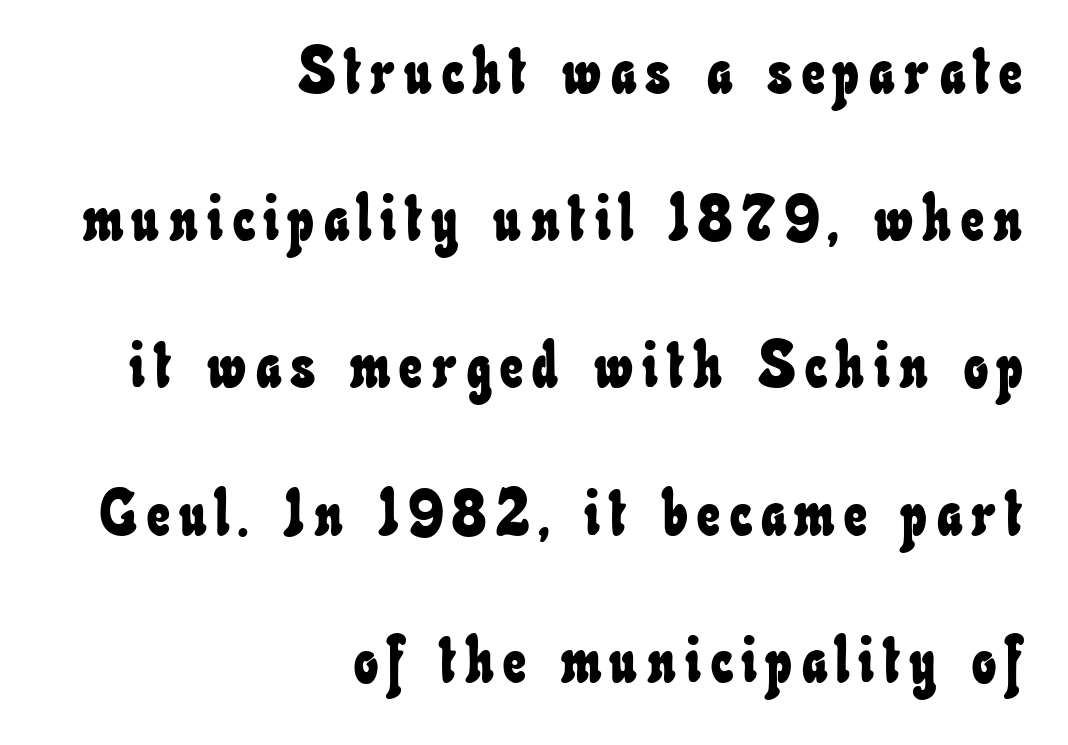
The image shows 64 px condensed type; set right-aligned, loose line spacing (2.3x), not underlined; low stroke contrast and a small x-height.
